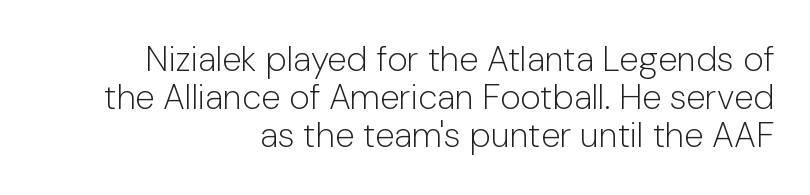
{"serif": "no", "italic": "no", "bold": "no", "weight": "light", "width": "normal", "stroke_contrast": "low", "x_height": "medium", "monospaced": "no", "underline": "no", "align": "right", "line_spacing": "tight", "line_spacing_ratio": 1.09, "letter_spacing": "normal", "letter_spacing_em": 0.0, "glyph_px": 35}
